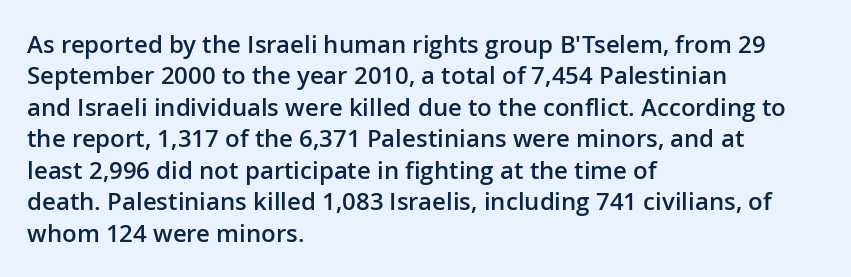
{"italic": "no", "bold": "semi", "underline": "no", "align": "left", "line_spacing": "normal", "line_spacing_ratio": 1.31, "letter_spacing": "normal", "letter_spacing_em": 0.0, "glyph_px": 24}
